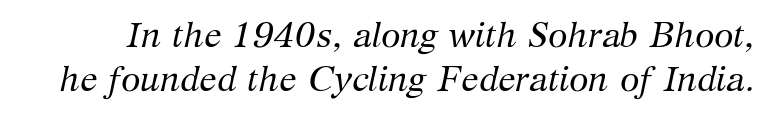
The font's italic variant was chosen for this text. You could call the tracking neutral — neither tight nor loose. The string is rendered with underlining switched off. Successive baselines arrive at the customary interval.
